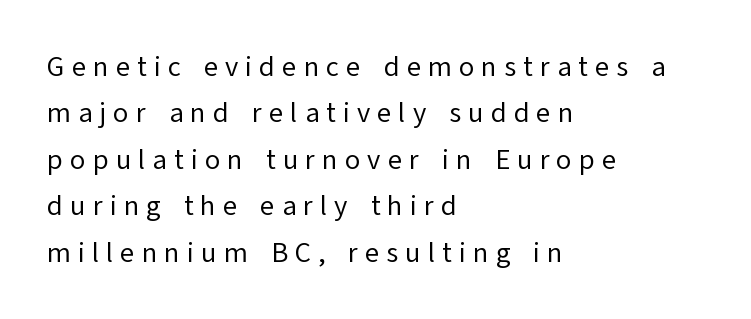
The image shows 28 px regular-weight sans-serif type, upright; set left-aligned, normal line spacing (1.66x), unusually wide letter spacing (+0.25 em), not underlined; low stroke contrast and a medium x-height.
